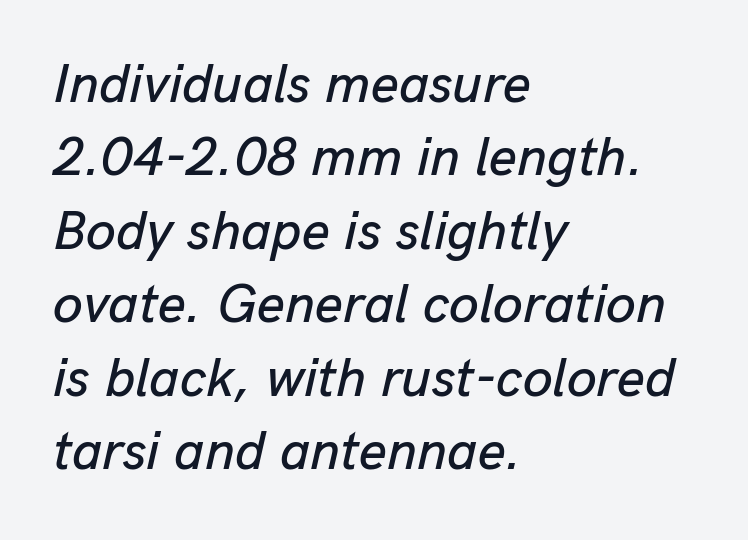
The text block is weighted toward the left margin, trailing off unevenly rightward. The passage shown is typed in a proportional face where columns would drift. Slant detected: the letters are inclined. The string is rendered with underlining switched off. Between one letter and the next there's only the usual sliver of space. Reading down the column, the eye jumps a familiar distance to each next line.
